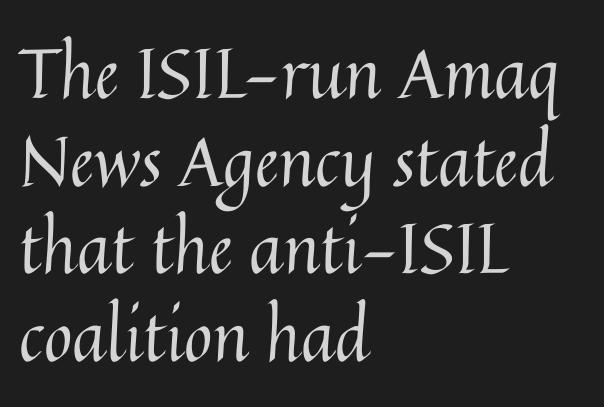
The image shows 69 px regular-weight type; set left-aligned, normal line spacing (1.27x), normal letter spacing, not underlined; medium stroke contrast and a medium x-height.
